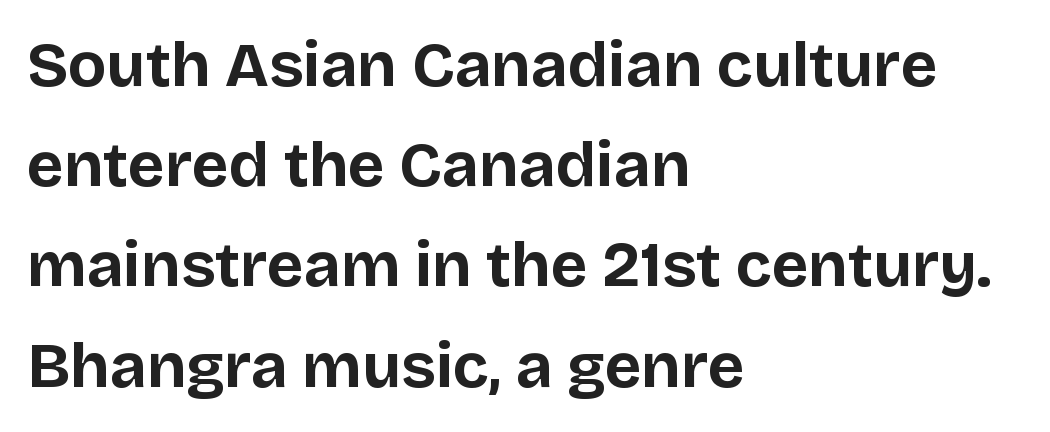
A sans-serif font was chosen for this passage. Do the letters lean? They stand straight. Is the type bold? Yes — the strokes are clearly thick and heavy. Between one letter and the next there's only the usual sliver of space. The face used here is proportionally spaced, like ordinary book or web type. In CSS terms this would be text-align: left.
